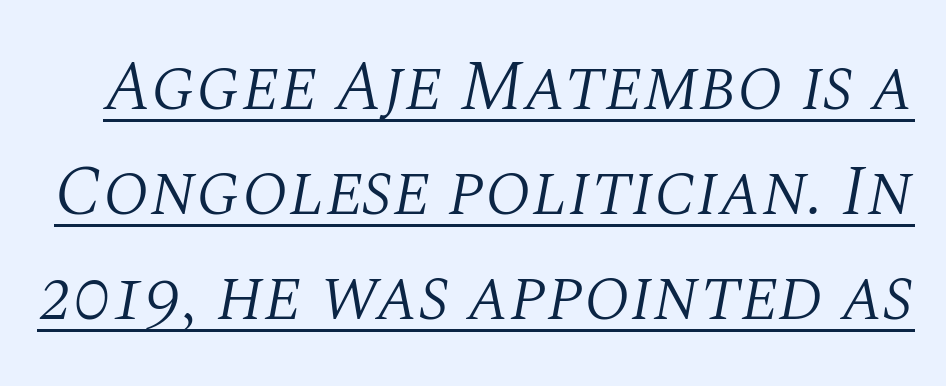
Q: Is the text bold? A: No.
Q: Is the text italic (slanted)? A: Yes, it leans right by about 10 degrees.
Q: Is the typeface a serif or a sans-serif typeface? A: Serif.
Q: Is the text underlined? A: Yes.
Q: Is the spacing between letters normal or unusually wide? A: Normal.
Q: Is the spacing between lines tight, normal or loose? A: Normal.
Q: Width (condensed, normal, or wide)? A: Normal.
Q: Stroke contrast? A: Medium.
Q: x-height? A: Large.
Q: Monospaced? A: No.
